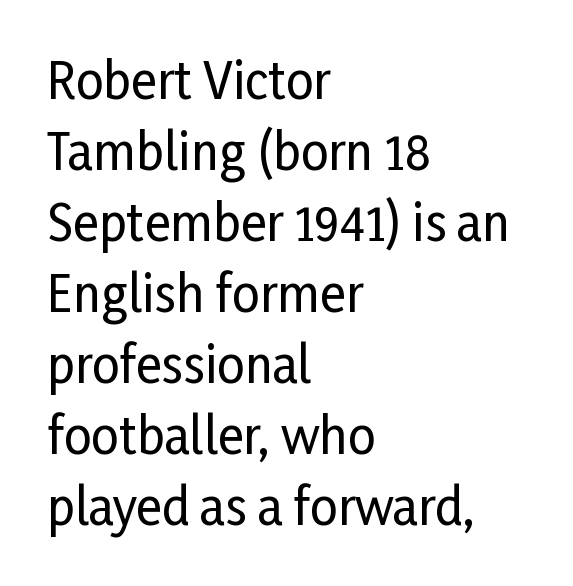
Clear beneath every line of the passage. Compared with a centered layout, this one pins lines to the left instead. How are the letters spaced? Ordinarily, with no added tracking. The type sits square on the baseline with zero lean.
